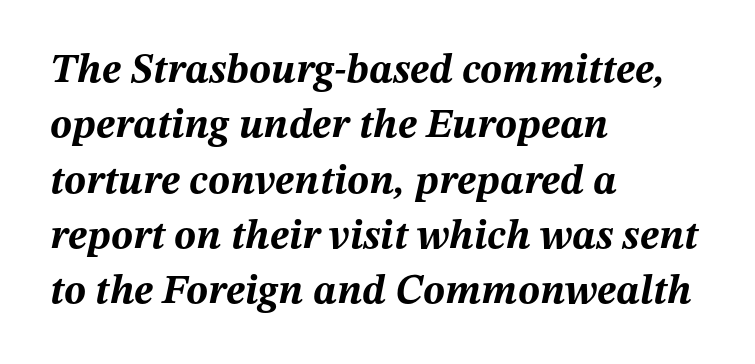
{"italic": "yes", "lean": "right", "slant_degrees": 12, "bold": "yes", "weight": "bold", "width": "normal", "stroke_contrast": "medium", "x_height": "medium", "monospaced": "no", "underline": "no", "align": "left", "line_spacing": "normal", "line_spacing_ratio": 1.35, "letter_spacing": "normal", "letter_spacing_em": 0.0, "glyph_px": 41}
